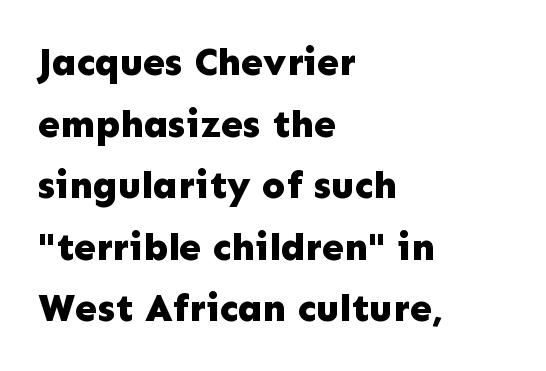
Q: Is the text bold? A: Yes.
Q: Is the text italic (slanted)? A: No, it is upright.
Q: Is the typeface a serif or a sans-serif typeface? A: Sans-serif.
Q: Is the text underlined? A: No.
Q: How is the paragraph aligned? A: Left-aligned.
Q: Is the spacing between letters normal or unusually wide? A: Normal.
Q: Is the spacing between lines tight, normal or loose? A: Normal.
Q: Width (condensed, normal, or wide)? A: Normal.
Q: Stroke contrast? A: Low.
Q: x-height? A: Medium.
Q: Monospaced? A: No.
